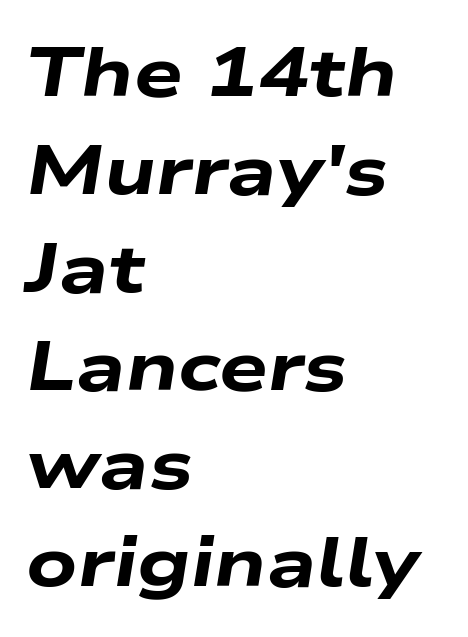
{"italic": "yes", "lean": "right", "slant_degrees": 9, "bold": "yes", "weight": "heavy", "width": "wide", "stroke_contrast": "low", "x_height": "medium", "monospaced": "no", "underline": "no", "align": "left", "line_spacing": "normal", "line_spacing_ratio": 1.42, "letter_spacing": "normal", "letter_spacing_em": 0.0, "glyph_px": 69}
